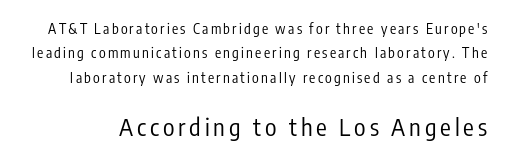
{"italic": "no", "bold": "no", "underline": "no", "line_spacing_ratio": 1.74, "larger_block": "second", "size_ratio": 1.71, "glyph_px": 24}
